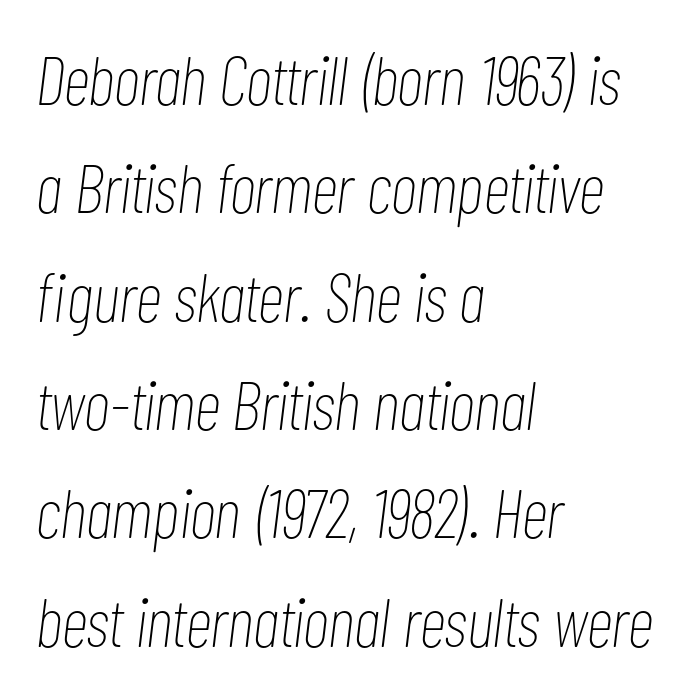
Here the designer chose a conventional face with non-uniform glyph widths. The face used here is rendered with its standard letterfit. These lines are set flush left with a ragged right edge. Leading matches the norm, producing a regular column. The weight would be labelled regular, book, light, or lighter still. Has an underline been added? It has not.
